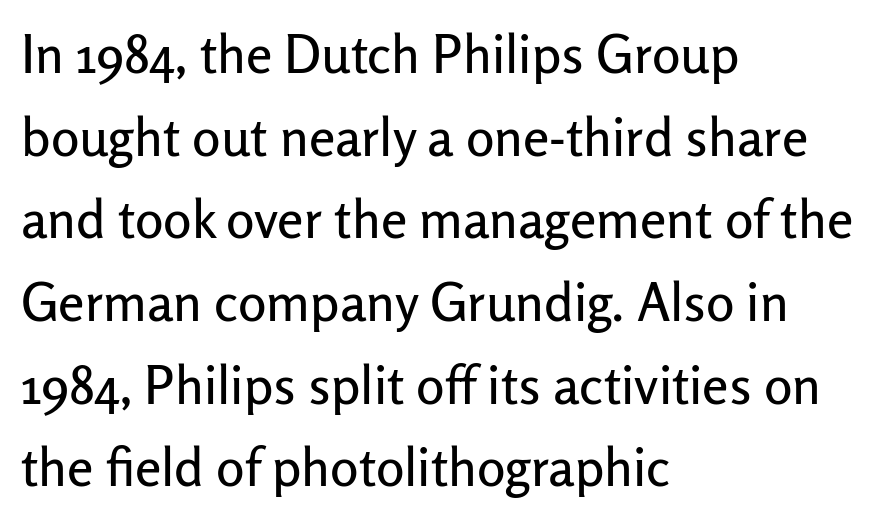
Unmarked baselines from the first word to the last. Leftover space on each line is placed entirely after the last word. No feet cap the strokes, marking this as sans-serif type. Glyph-to-glyph distance matches everyday printed text.
